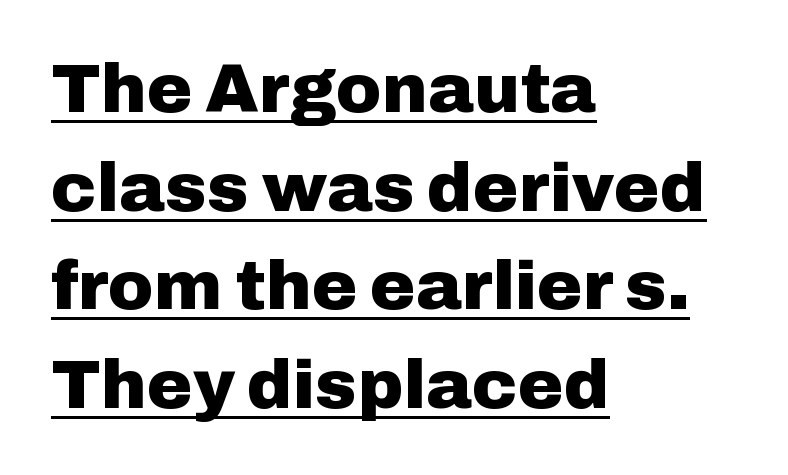
Q: Is the text bold? A: Yes.
Q: Is the text italic (slanted)? A: No, it is upright.
Q: Is the typeface a serif or a sans-serif typeface? A: Sans-serif.
Q: Is the text underlined? A: Yes.
Q: How is the paragraph aligned? A: Left-aligned.
Q: Is the spacing between letters normal or unusually wide? A: Normal.
Q: Is the spacing between lines tight, normal or loose? A: Normal.
Q: Width (condensed, normal, or wide)? A: Normal.
Q: Stroke contrast? A: Low.
Q: x-height? A: Medium.
Q: Monospaced? A: No.
